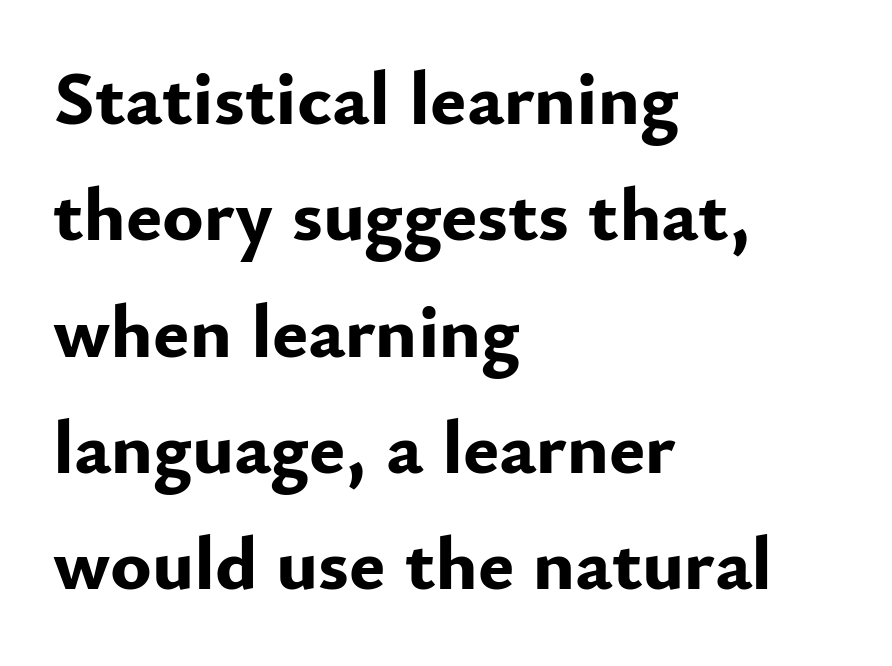
Q: Is the text bold? A: Yes.
Q: Is the text italic (slanted)? A: No, it is upright.
Q: Is the typeface a serif or a sans-serif typeface? A: Sans-serif.
Q: Is the text underlined? A: No.
Q: How is the paragraph aligned? A: Left-aligned.
Q: Is the spacing between letters normal or unusually wide? A: Normal.
Q: Is the spacing between lines tight, normal or loose? A: Normal.
Q: Width (condensed, normal, or wide)? A: Normal.
Q: Stroke contrast? A: Low.
Q: x-height? A: Small.
Q: Monospaced? A: No.
